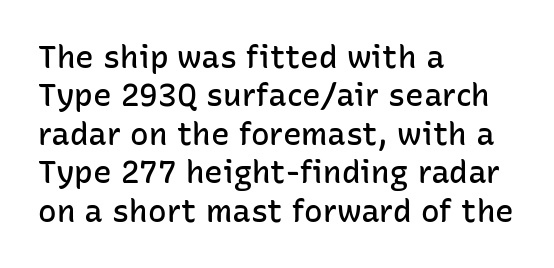
The image shows 31 px semibold sans-serif type, upright; set left-aligned, line spacing 1.24x, normal letter spacing, not underlined; low stroke contrast and a medium x-height.
